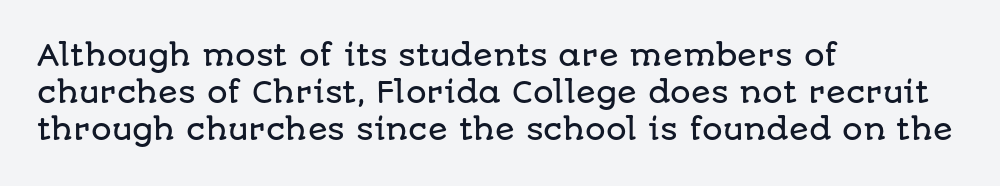
Q: Is the text italic (slanted)? A: No, it is upright.
Q: Is the typeface a serif or a sans-serif typeface? A: Sans-serif.
Q: Is the text underlined? A: No.
Q: How is the paragraph aligned? A: Left-aligned.
Q: Is the spacing between letters normal or unusually wide? A: Normal.
Q: Is the spacing between lines tight, normal or loose? A: Normal.
Q: Width (condensed, normal, or wide)? A: Normal.
Q: Stroke contrast? A: Low.
Q: x-height? A: Large.
Q: Monospaced? A: No.
